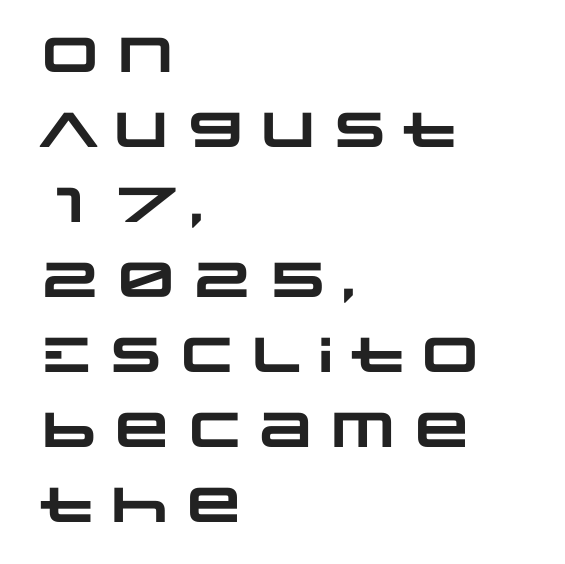
Q: Is the text bold? A: Yes.
Q: Is the typeface a serif or a sans-serif typeface? A: Sans-serif.
Q: Is the text underlined? A: No.
Q: How is the paragraph aligned? A: Left-aligned.
Q: Is the spacing between letters normal or unusually wide? A: Normal.
Q: Is the spacing between lines tight, normal or loose? A: Normal.
Q: Width (condensed, normal, or wide)? A: Wide.
Q: Stroke contrast? A: Low.
Q: x-height? A: Large.
Q: Monospaced? A: No.
